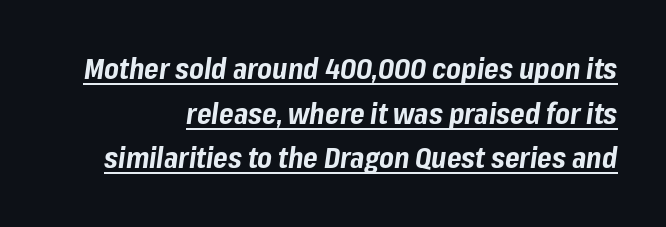
{"italic": "yes", "lean": "right", "slant_degrees": 8, "bold": "yes", "weight": "bold", "width": "normal", "stroke_contrast": "low", "x_height": "medium", "monospaced": "no", "underline": "yes", "line_spacing": "normal", "line_spacing_ratio": 1.59, "letter_spacing": "normal", "letter_spacing_em": 0.0, "glyph_px": 28}
